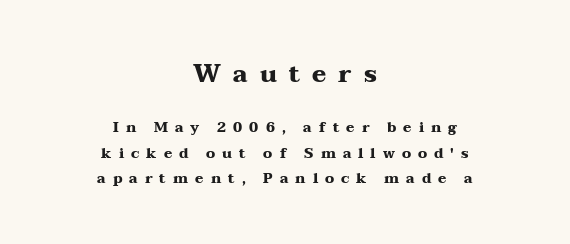
{"italic": "no", "bold": "yes", "underline": "no", "align": "center", "line_spacing_ratio": 1.8, "letter_spacing": "wide", "letter_spacing_em": 0.5, "larger_block": "first", "size_ratio": 1.71, "glyph_px": 24}
